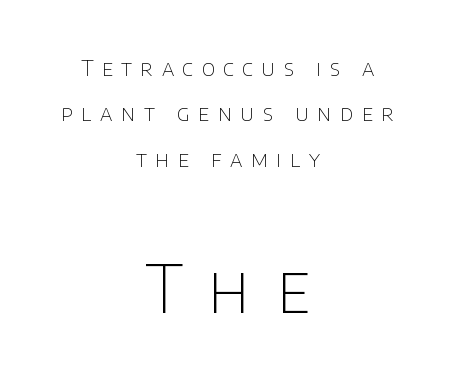
The face used here appears at its bigger size in the lower chunk. A typesetter would label this face a sans. The horizontal fit of the characters is loose and conspicuously gappy. Does the leading feel generous? Absolutely, it's lavish.
